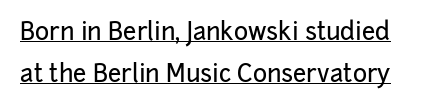
Q: Is the text italic (slanted)? A: No, it is upright.
Q: Is the text underlined? A: Yes.
Q: Is the spacing between letters normal or unusually wide? A: Normal.
